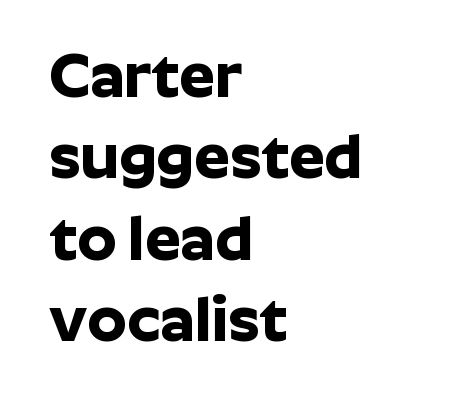
Q: Is the text bold? A: Yes.
Q: Is the text italic (slanted)? A: No, it is upright.
Q: Is the typeface a serif or a sans-serif typeface? A: Sans-serif.
Q: Is the text underlined? A: No.
Q: How is the paragraph aligned? A: Left-aligned.
Q: Is the spacing between letters normal or unusually wide? A: Normal.
Q: Is the spacing between lines tight, normal or loose? A: Normal.
Q: Width (condensed, normal, or wide)? A: Normal.
Q: Stroke contrast? A: Low.
Q: x-height? A: Medium.
Q: Monospaced? A: No.
